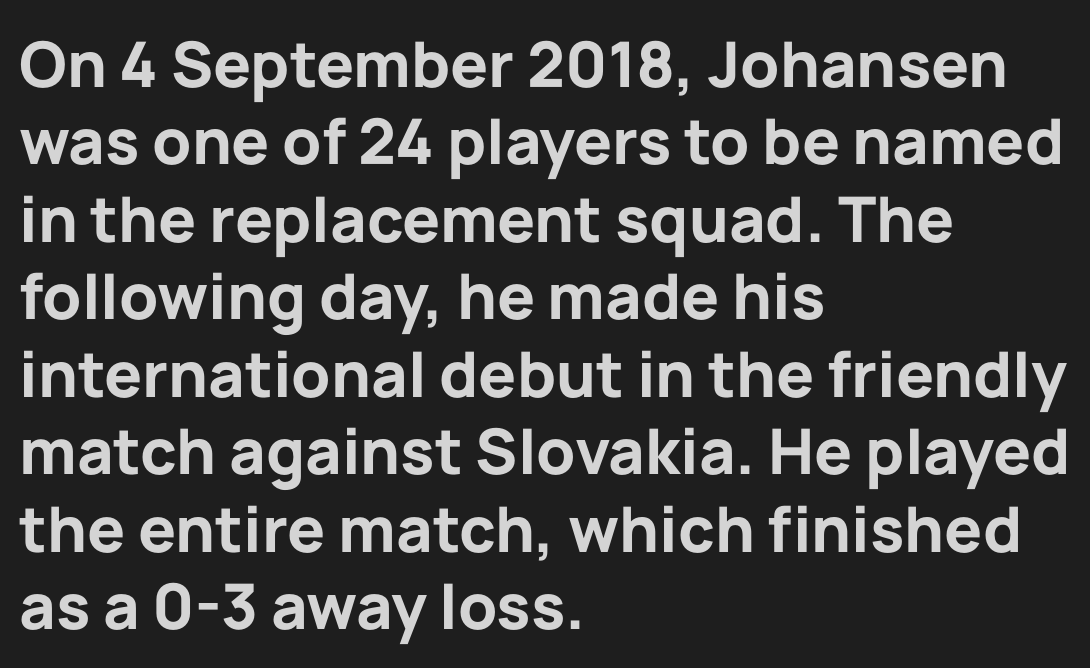
The image shows 63 px bold sans-serif type, upright; set left-aligned, line spacing 1.23x, normal letter spacing, not underlined; low stroke contrast and a medium x-height.
